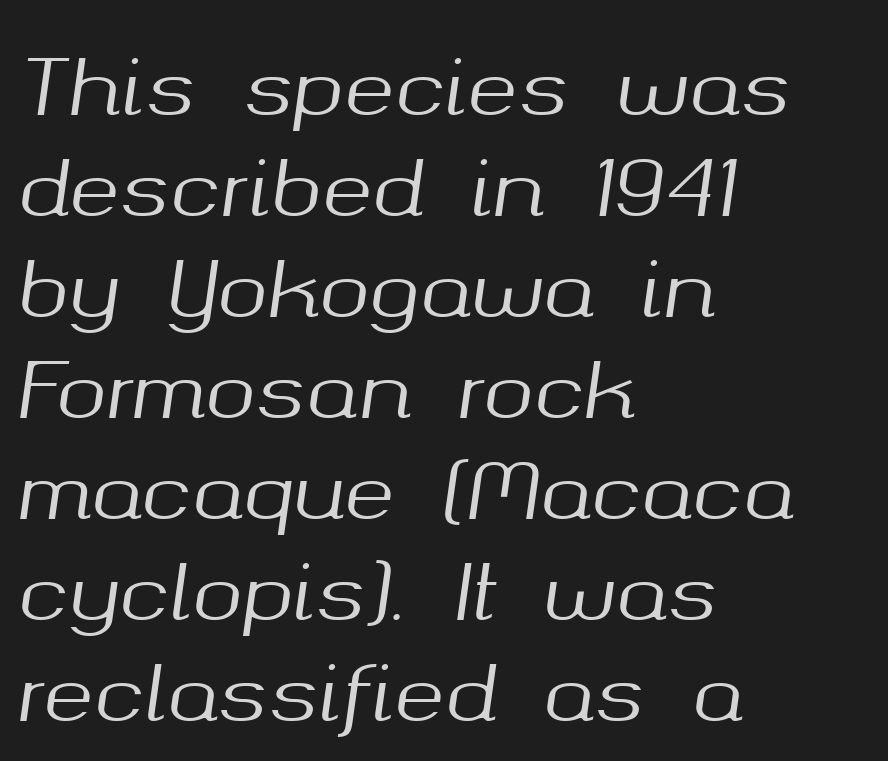
Q: Is the text italic (slanted)? A: Yes, it leans right by about 8 degrees.
Q: Is the text underlined? A: No.
Q: How is the paragraph aligned? A: Left-aligned.
Q: Is the spacing between letters normal or unusually wide? A: Normal.
Q: Is the spacing between lines tight, normal or loose? A: Normal.
Q: Width (condensed, normal, or wide)? A: Normal.
Q: Stroke contrast? A: Medium.
Q: x-height? A: Medium.
Q: Monospaced? A: No.
